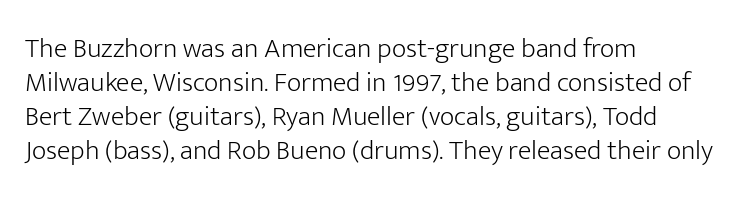
Spacing verdict: proportional, widths tailored to each character. Unbolded letterforms with no extra heft. Is the block centered? No — it sits flush against the left margin. Words appear dense and cohesive because spacing is normal. Nope, not italic — everything's standing straight. Are there feet on the stems? There aren't — it's a sans.
